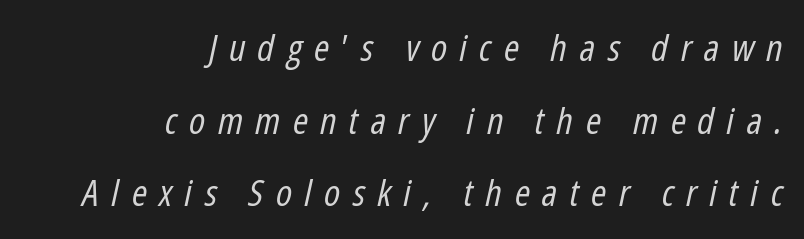
Q: Is the text bold? A: No.
Q: Is the text italic (slanted)? A: Yes, it leans right by about 12 degrees.
Q: Is the text underlined? A: No.
Q: How is the paragraph aligned? A: Right-aligned.
Q: Is the spacing between letters normal or unusually wide? A: Unusually wide.
Q: Is the spacing between lines tight, normal or loose? A: Loose.
Q: Width (condensed, normal, or wide)? A: Condensed.
Q: Stroke contrast? A: Low.
Q: x-height? A: Medium.
Q: Monospaced? A: No.
